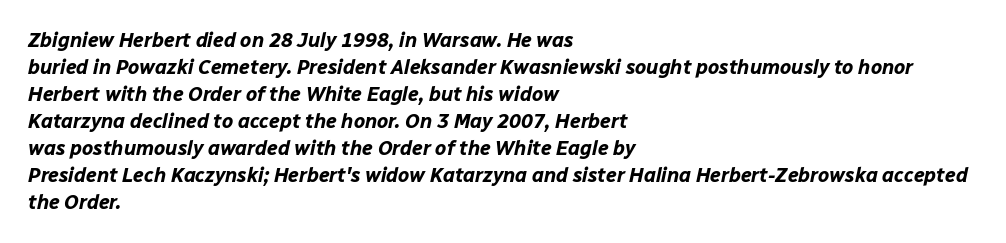
Q: Is the text bold? A: Yes.
Q: Is the text italic (slanted)? A: Yes, it leans right by about 12 degrees.
Q: Is the text underlined? A: No.
Q: How is the paragraph aligned? A: Left-aligned.
Q: Is the spacing between letters normal or unusually wide? A: Normal.
Q: Is the spacing between lines tight, normal or loose? A: Normal.
